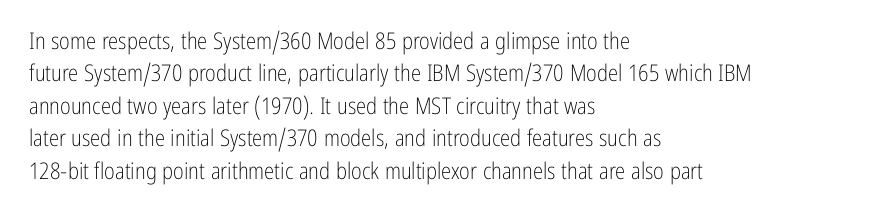
The image shows 23 px text type, upright; set left-aligned, normal line spacing (1.41x), normal letter spacing, not underlined.
